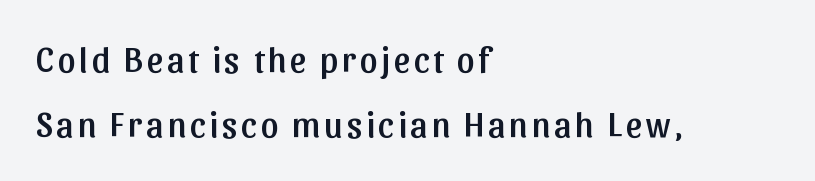
Character widths vary here, with narrow letters taking less room than wide ones. The font's upright variant was chosen for this text. Unmarked baselines from the first word to the last. The text was rendered using a sans face with plain stroke endings. If you drew a ruler down the left edge, every line would touch it.
